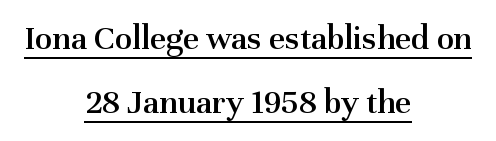
The type is set solid horizontally, with unmodified tracking. The font's upright variant was chosen for this text. Serifs: yes, visible at the terminals of the letterforms. Quick note: underline on. Caption: multi-line text, centered on the measure.
